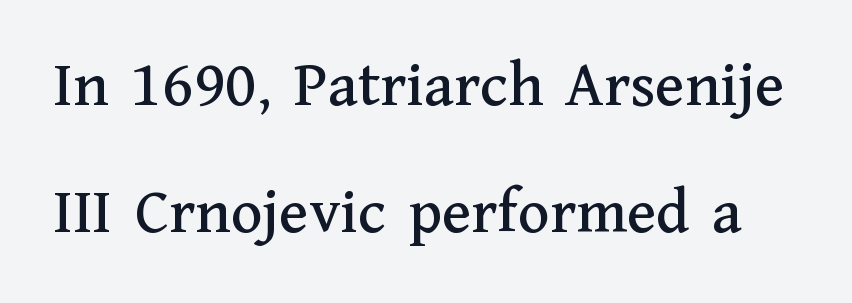
Q: Is the text italic (slanted)? A: No, it is upright.
Q: Is the typeface a serif or a sans-serif typeface? A: Serif.
Q: Is the text underlined? A: No.
Q: Is the spacing between letters normal or unusually wide? A: Normal.
Q: Is the spacing between lines tight, normal or loose? A: Loose.
Q: Width (condensed, normal, or wide)? A: Normal.
Q: Stroke contrast? A: Medium.
Q: x-height? A: Medium.
Q: Monospaced? A: No.
